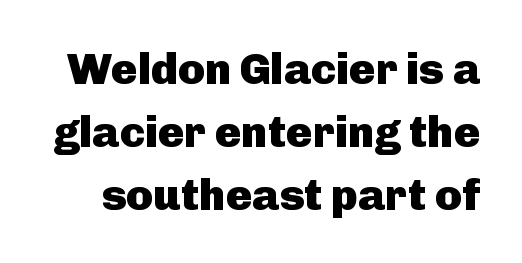
Caption: bold face, heavy strokes. Is this a fixed-width face? No — the glyphs have proportional, varying widths. Descender tails drop into unmarked territory. This is sans-serif lettering, the kind often seen on screens and signage. Notice how the stems are strictly vertical — no italics here. The rows are spaced the way most documents space them.
